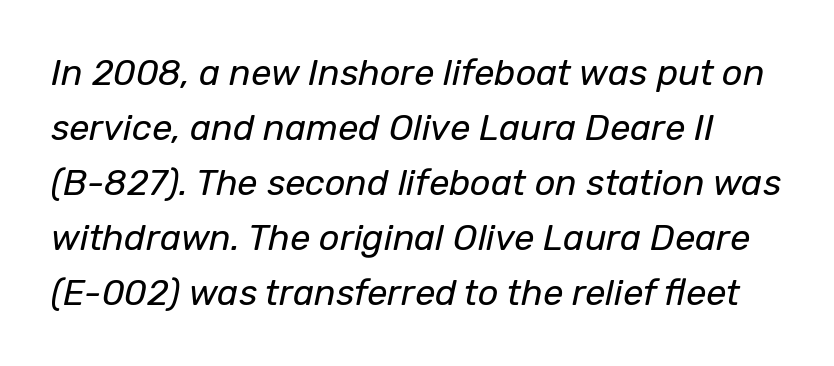
The image shows 36 px regular-weight type, italic (leaning right); set normal line spacing (1.53x), normal letter spacing, not underlined; low stroke contrast and a medium x-height.
